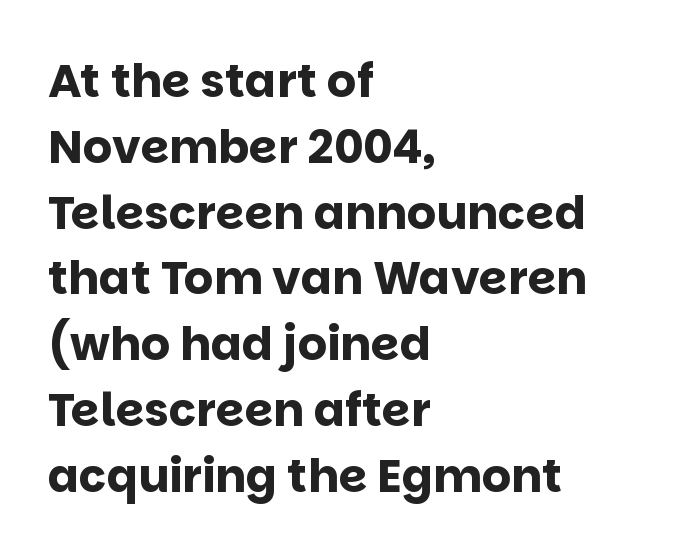
Q: Is the text bold? A: Yes.
Q: Is the text italic (slanted)? A: No, it is upright.
Q: Is the typeface a serif or a sans-serif typeface? A: Sans-serif.
Q: Is the text underlined? A: No.
Q: How is the paragraph aligned? A: Left-aligned.
Q: Is the spacing between letters normal or unusually wide? A: Normal.
Q: Is the spacing between lines tight, normal or loose? A: Normal.
Q: Width (condensed, normal, or wide)? A: Normal.
Q: Stroke contrast? A: Low.
Q: x-height? A: Large.
Q: Monospaced? A: No.
